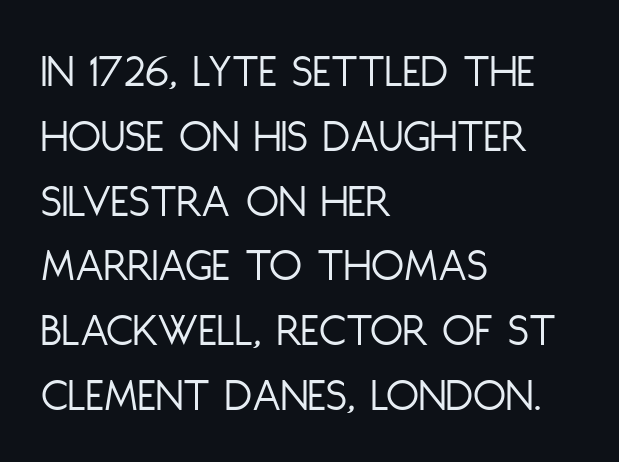
{"serif": "no", "italic": "no", "bold": "no", "weight": "light", "width": "condensed", "stroke_contrast": "low", "x_height": "large", "monospaced": "no", "underline": "no", "align": "left", "line_spacing": "normal", "line_spacing_ratio": 1.35, "letter_spacing": "normal", "letter_spacing_em": 0.0, "glyph_px": 48}
